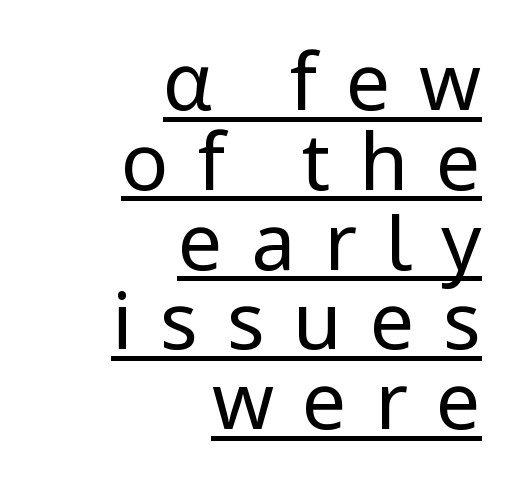
Every word sits above its own underline. The letters carry no serifs — their stems end cleanly without finishing strokes. One glance says dense: line gaps are narrower than usual. This rendering widens character spacing well past its baseline value. Teacher's note: observe the even right margin — that is flush-right alignment.
